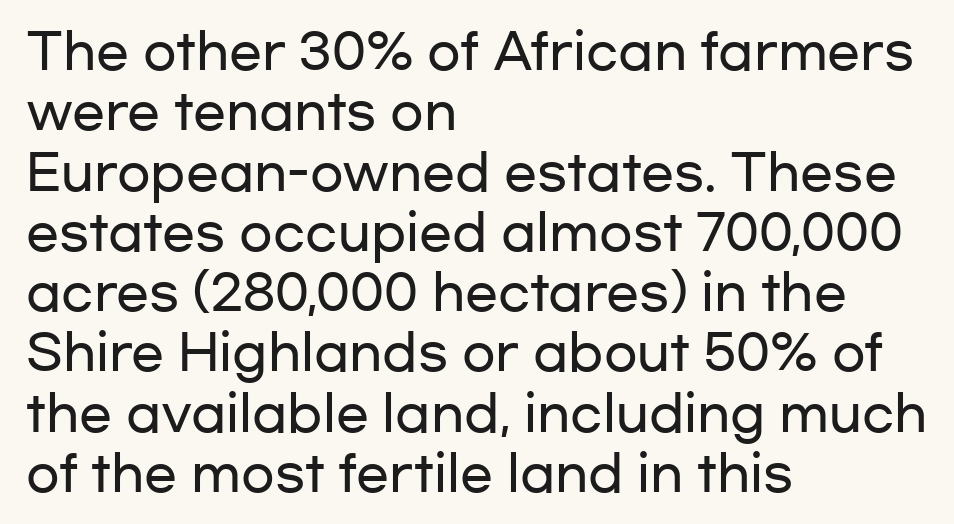
{"serif": "no", "italic": "no", "width": "wide", "stroke_contrast": "low", "x_height": "medium", "monospaced": "no", "underline": "no", "align": "left", "line_spacing_ratio": 1.23, "letter_spacing": "normal", "letter_spacing_em": 0.0, "glyph_px": 49}
